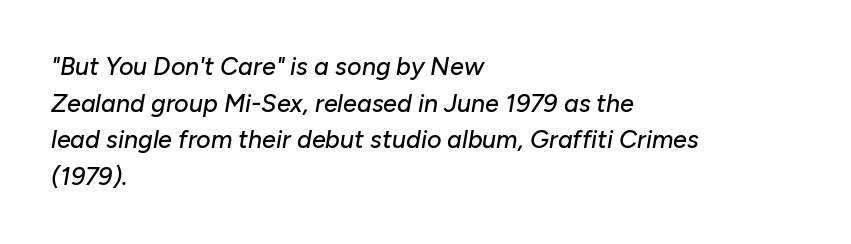
Q: Is the text italic (slanted)? A: Yes, it leans right by about 10 degrees.
Q: Is the text underlined? A: No.
Q: How is the paragraph aligned? A: Left-aligned.
Q: Is the spacing between letters normal or unusually wide? A: Normal.
Q: Is the spacing between lines tight, normal or loose? A: Normal.
